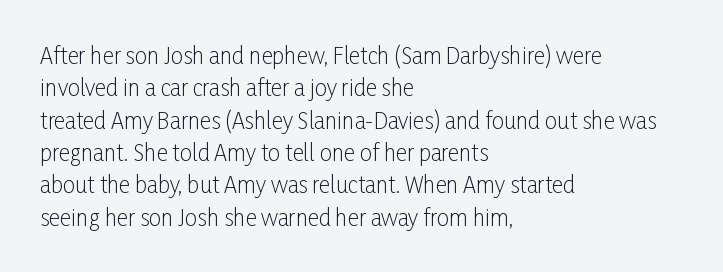
The image shows 22 px text type, upright; set left-aligned, normal line spacing (1.47x), normal letter spacing, not underlined.
